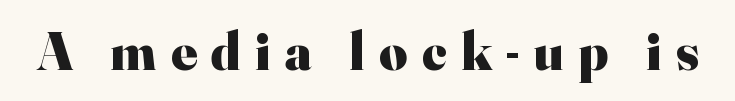
Q: Is the text bold? A: Yes.
Q: Is the text italic (slanted)? A: No, it is upright.
Q: Is the typeface a serif or a sans-serif typeface? A: Serif.
Q: Is the text underlined? A: No.
Q: Is the spacing between letters normal or unusually wide? A: Unusually wide.
Q: Width (condensed, normal, or wide)? A: Normal.
Q: Stroke contrast? A: High.
Q: x-height? A: Small.
Q: Monospaced? A: No.
